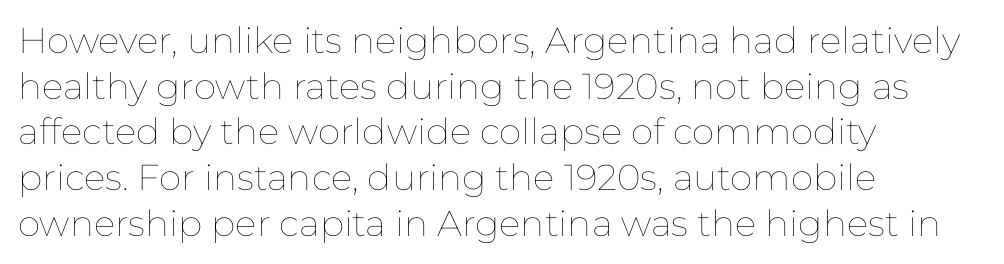
{"italic": "no", "bold": "no", "weight": "thin", "width": "normal", "stroke_contrast": "low", "x_height": "medium", "monospaced": "no", "underline": "no", "align": "left", "line_spacing": "normal", "line_spacing_ratio": 1.27, "letter_spacing": "normal", "letter_spacing_em": 0.0, "glyph_px": 36}
